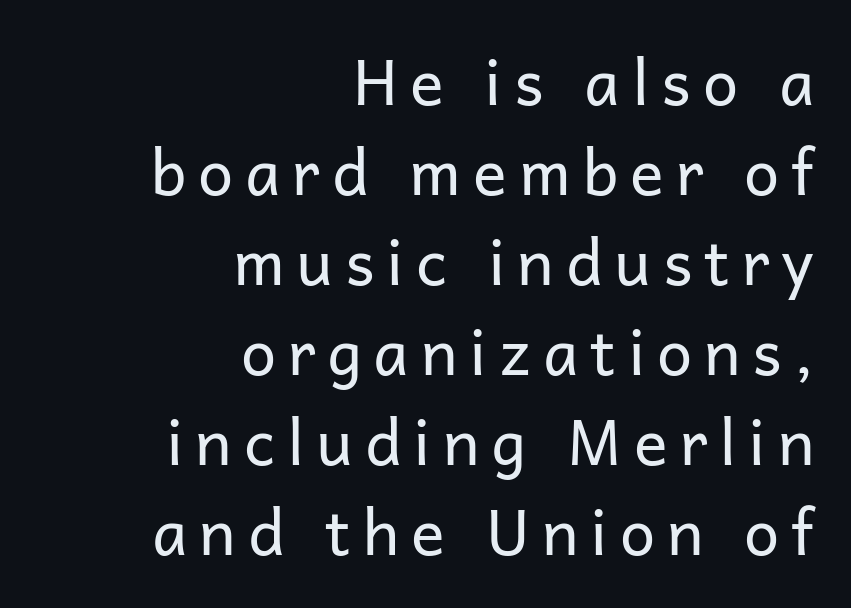
The image shows 63 px regular-weight sans-serif type, upright; set right-aligned, normal line spacing (1.43x), not underlined; low stroke contrast and a medium x-height.
